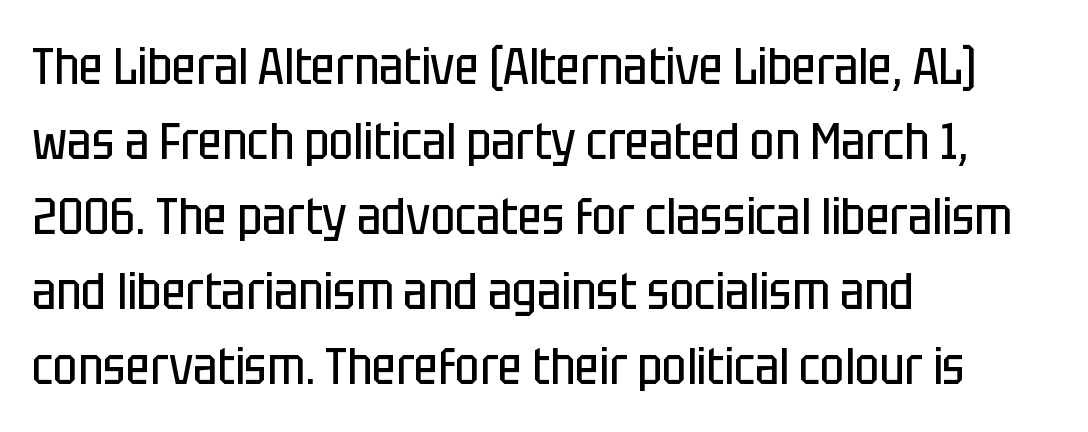
{"serif": "no", "italic": "no", "bold": "no", "weight": "regular", "width": "condensed", "stroke_contrast": "low", "x_height": "large", "monospaced": "no", "underline": "no", "align": "left", "line_spacing": "normal", "line_spacing_ratio": 1.44, "letter_spacing": "normal", "letter_spacing_em": 0.0, "glyph_px": 52}
